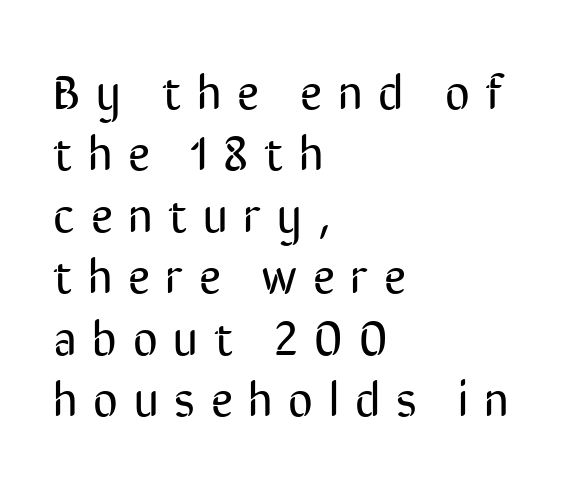
I'd call this a sans setting — the letters go barefoot. Interline gaps are of average width in this sample. This sample uses expanded letter spacing, leaving extra air between glyphs. No italicization has been applied; the sample stays upright.
